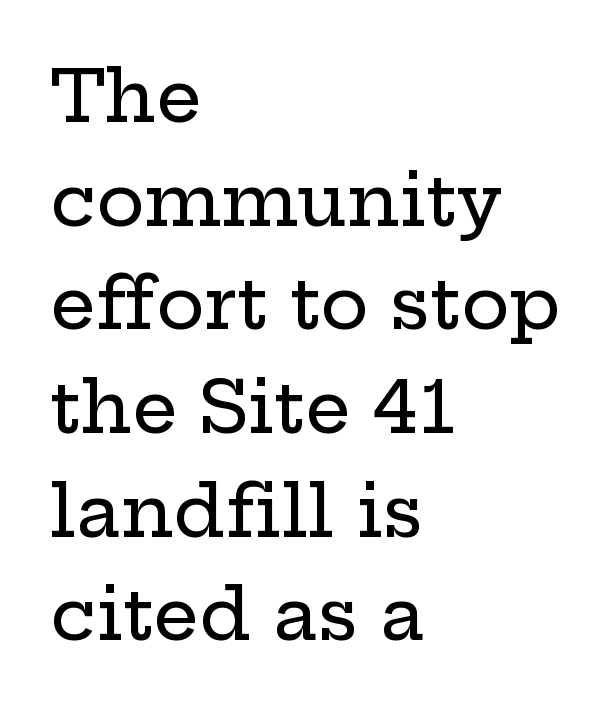
The image shows 72 px wide serif type, upright; set left-aligned, normal line spacing (1.44x), normal letter spacing, not underlined; low stroke contrast and a medium x-height.
